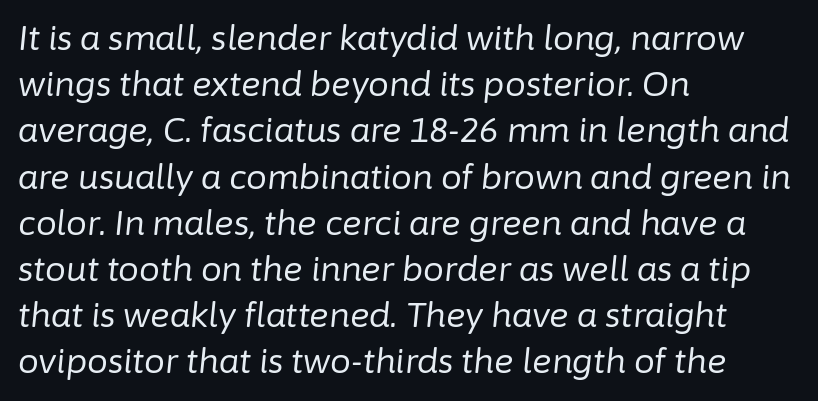
Each row of text sits above clean, open space. Compared with typical paragraphs, the rows here are spaced about the same. Line starts are locked; line ends wander. The line texture is even and compact thanks to regular tracking. The letterforms sit at book weight or below. Notice how the stems are inclined rather than vertical — that's the hallmark of italics.
